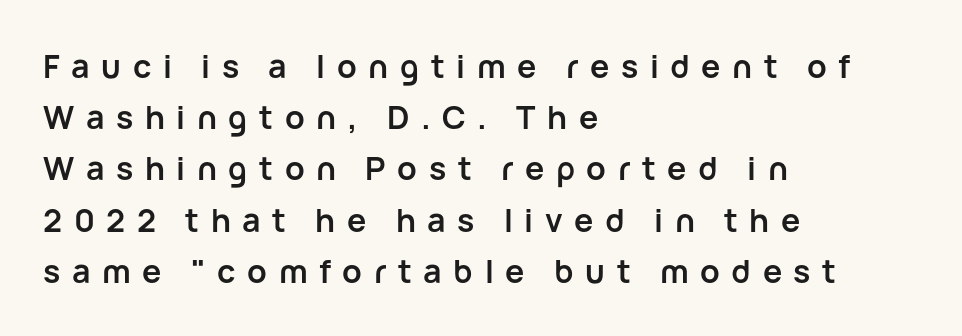
{"serif": "no", "italic": "no", "bold": "yes", "weight": "semibold", "width": "normal", "stroke_contrast": "low", "x_height": "medium", "monospaced": "no", "underline": "no", "align": "left", "line_spacing": "normal", "line_spacing_ratio": 1.6, "letter_spacing": "wide", "letter_spacing_em": 0.36, "glyph_px": 32}
